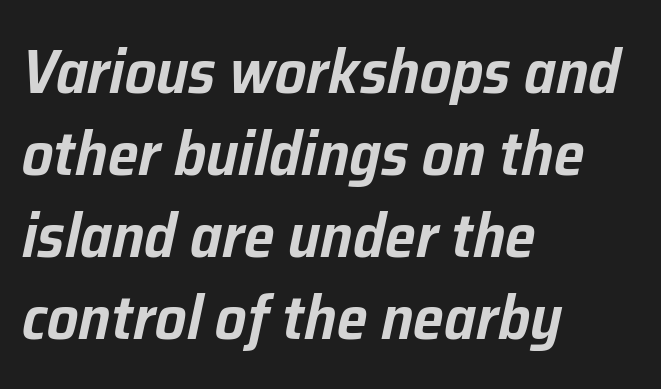
The image shows 62 px text type, italic (leaning right); set left-aligned, normal line spacing (1.32x), normal letter spacing, not underlined; low stroke contrast and a medium x-height.
